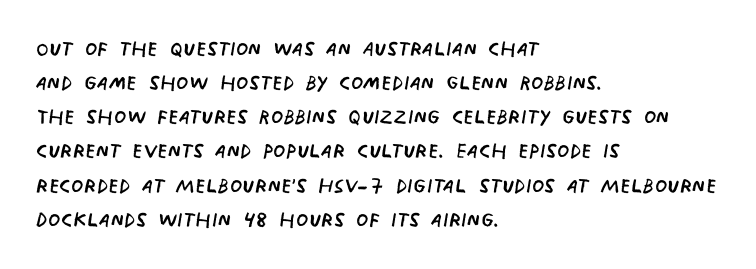
The image shows 28 px regular-weight, condensed sans-serif type; set left-aligned, line spacing 1.22x, normal letter spacing, not underlined; low stroke contrast and a large x-height.
